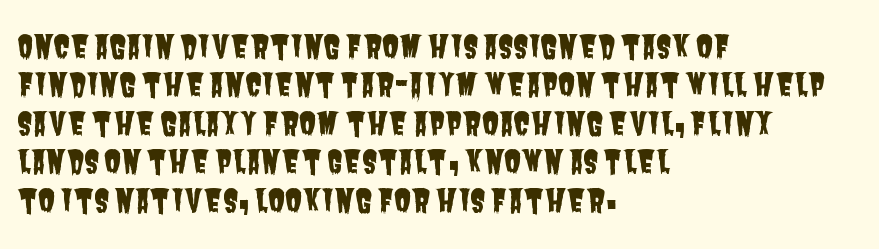
{"serif": "no", "width": "condensed", "stroke_contrast": "low", "x_height": "large", "monospaced": "no", "underline": "no", "align": "left", "line_spacing_ratio": 1.24, "letter_spacing": "normal", "letter_spacing_em": 0.0, "glyph_px": 31}
